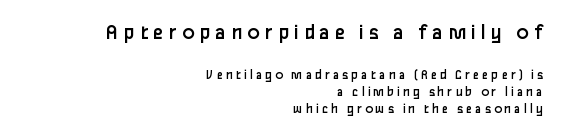
The image shows 23 px text type, upright; set right-aligned, line spacing 1.23x, unusually wide letter spacing (+0.21 em), not underlined; the first (top) block is 1.64x larger.
